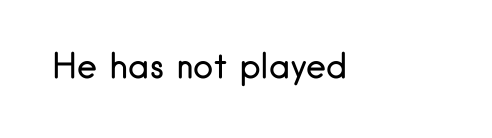
The image shows 34 px regular-weight sans-serif type, upright; set normal letter spacing, not underlined; low stroke contrast and a small x-height.
